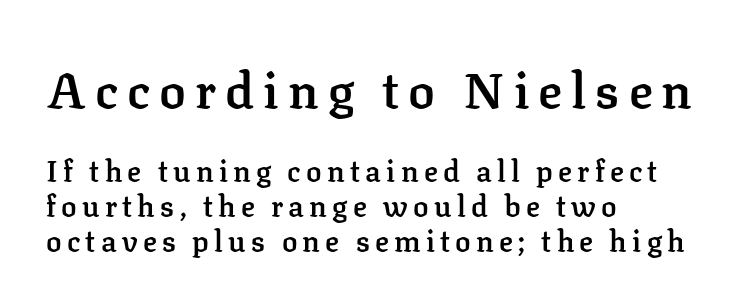
{"serif": "yes", "italic": "no", "bold": "semi", "weight": "semibold", "width": "normal", "stroke_contrast": "low", "x_height": "medium", "monospaced": "no", "underline": "no", "align": "left", "line_spacing_ratio": 1.19, "larger_block": "first", "size_ratio": 1.72, "glyph_px": 50}
